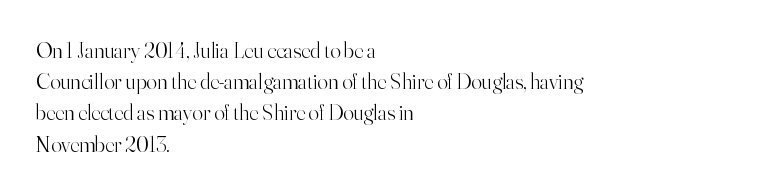
The image shows 22 px text type, upright; set left-aligned, normal line spacing (1.42x), normal letter spacing, not underlined.
